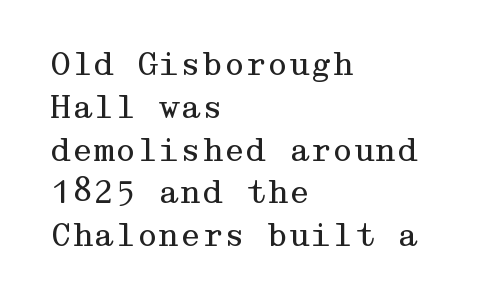
It's the straight-up-and-down kind of type. The block of text has a typical density, with ordinary space between rows. This rendering leaves character spacing at its baseline value. Are there feet on the stems? There are — it's a serif.
